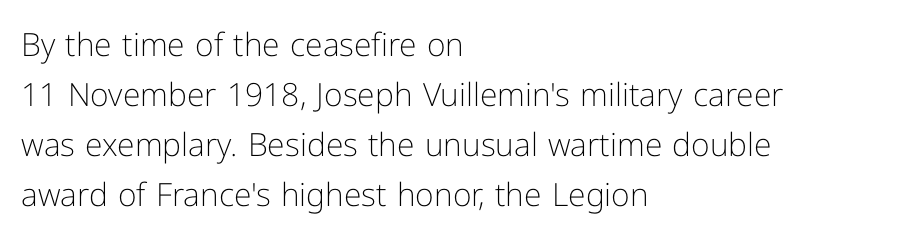
{"serif": "no", "italic": "no", "bold": "no", "weight": "light", "width": "normal", "stroke_contrast": "low", "x_height": "medium", "monospaced": "no", "underline": "no", "align": "left", "line_spacing": "normal", "line_spacing_ratio": 1.56, "letter_spacing": "normal", "letter_spacing_em": 0.0, "glyph_px": 32}
